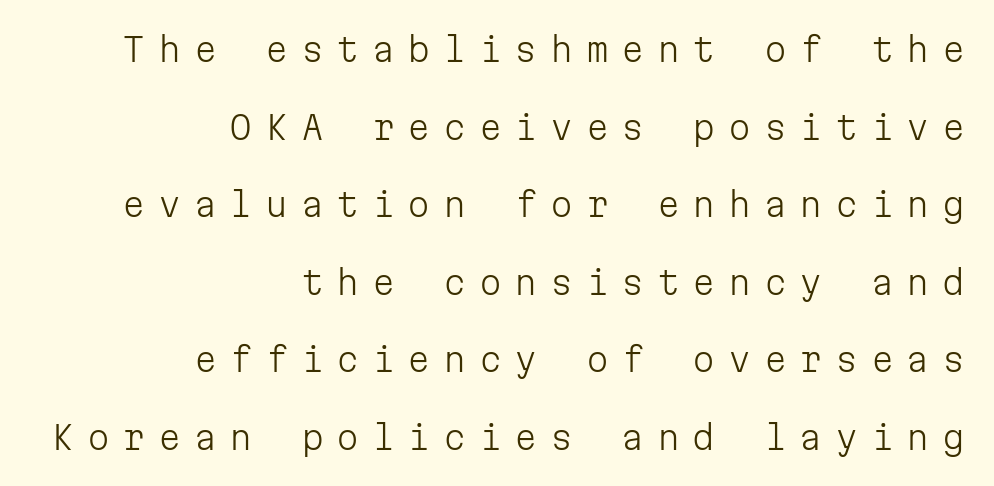
Q: Is the text bold? A: No.
Q: Is the text italic (slanted)? A: No, it is upright.
Q: Is the typeface a serif or a sans-serif typeface? A: Sans-serif.
Q: Is the text underlined? A: No.
Q: How is the paragraph aligned? A: Right-aligned.
Q: Is the spacing between letters normal or unusually wide? A: Unusually wide.
Q: Is the spacing between lines tight, normal or loose? A: Loose.
Q: Width (condensed, normal, or wide)? A: Normal.
Q: Stroke contrast? A: Low.
Q: x-height? A: Medium.
Q: Monospaced? A: Yes.
